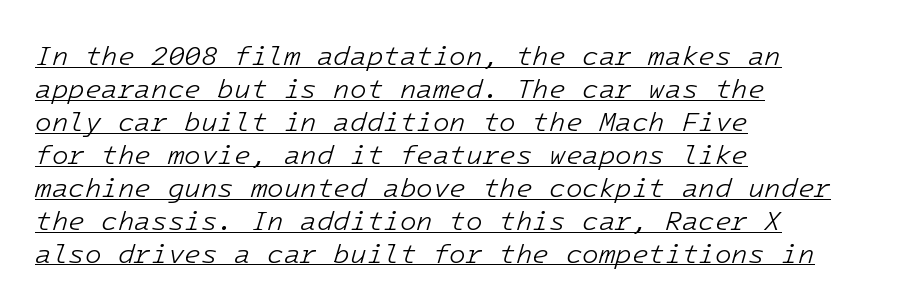
The ragged edge is on the right, which tells us the setting is flush left. The axis of the letterforms is tilted away from vertical. These lines keep a tight, regular rhythm from letter to letter. The weight tops out at a normal text grade.
